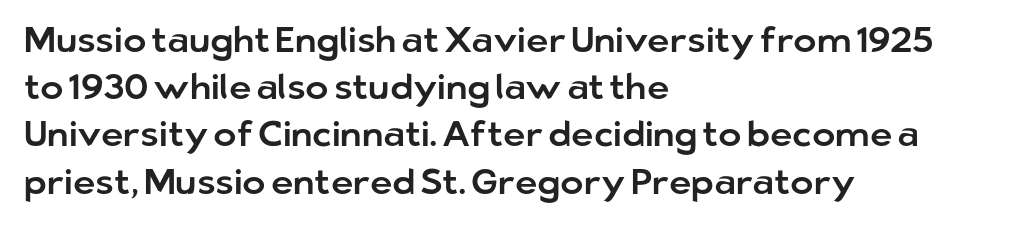
{"serif": "no", "italic": "no", "width": "normal", "stroke_contrast": "low", "x_height": "medium", "monospaced": "no", "underline": "no", "align": "left", "line_spacing": "normal", "line_spacing_ratio": 1.35, "letter_spacing": "normal", "letter_spacing_em": 0.0, "glyph_px": 35}
